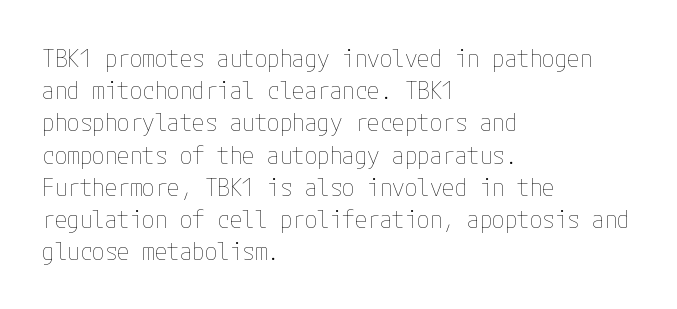
{"italic": "no", "bold": "no", "underline": "no", "align": "left", "line_spacing": "normal", "line_spacing_ratio": 1.29, "letter_spacing": "normal", "letter_spacing_em": 0.0, "glyph_px": 25}
